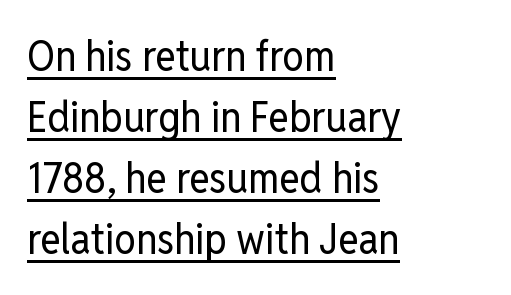
{"serif": "no", "italic": "no", "bold": "no", "weight": "regular", "width": "condensed", "stroke_contrast": "low", "x_height": "medium", "monospaced": "no", "underline": "yes", "align": "left", "line_spacing": "normal", "line_spacing_ratio": 1.42, "letter_spacing": "normal", "letter_spacing_em": 0.0, "glyph_px": 43}
